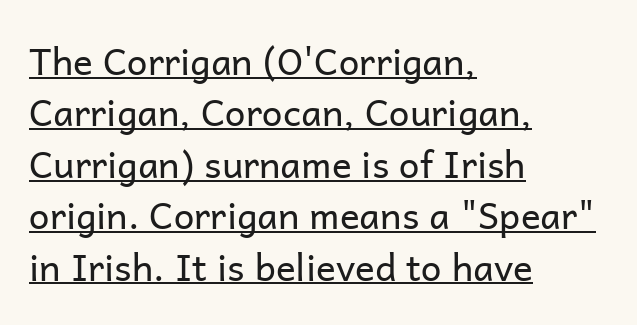
Q: Is the text bold? A: No.
Q: Is the text italic (slanted)? A: No, it is upright.
Q: Is the typeface a serif or a sans-serif typeface? A: Sans-serif.
Q: Is the text underlined? A: Yes.
Q: How is the paragraph aligned? A: Left-aligned.
Q: Is the spacing between letters normal or unusually wide? A: Normal.
Q: Is the spacing between lines tight, normal or loose? A: Normal.
Q: Width (condensed, normal, or wide)? A: Normal.
Q: Stroke contrast? A: Low.
Q: x-height? A: Medium.
Q: Monospaced? A: No.
